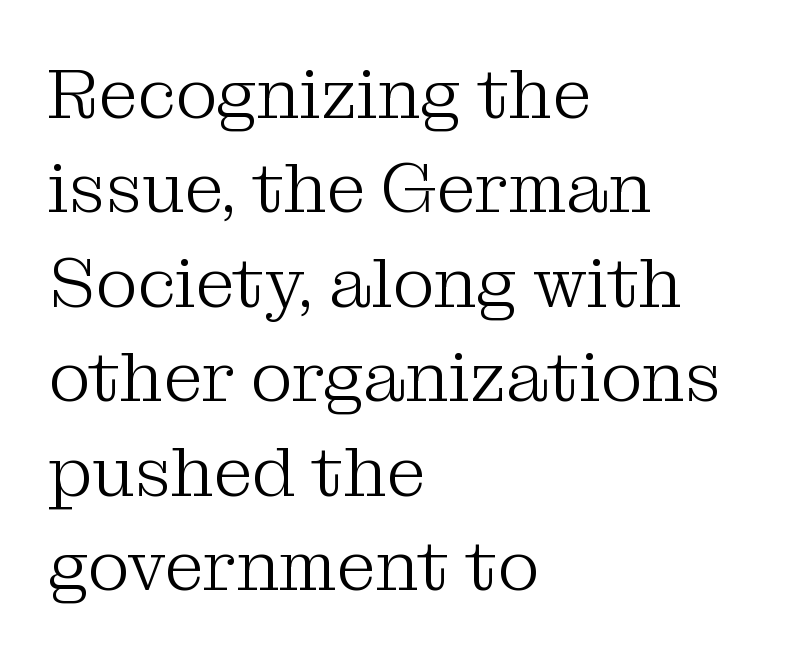
{"serif": "yes", "italic": "no", "bold": "no", "weight": "light", "width": "normal", "stroke_contrast": "medium", "x_height": "medium", "monospaced": "no", "underline": "no", "align": "left", "line_spacing": "normal", "line_spacing_ratio": 1.33, "letter_spacing": "normal", "letter_spacing_em": 0.0, "glyph_px": 71}
